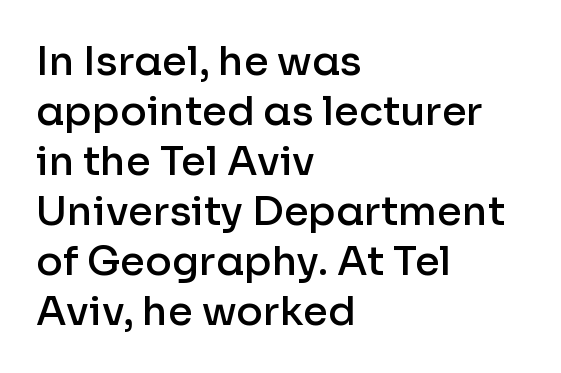
Q: Is the text bold? A: Semi-bold.
Q: Is the text italic (slanted)? A: No, it is upright.
Q: Is the typeface a serif or a sans-serif typeface? A: Sans-serif.
Q: Is the text underlined? A: No.
Q: How is the paragraph aligned? A: Left-aligned.
Q: Is the spacing between letters normal or unusually wide? A: Normal.
Q: Is the spacing between lines tight, normal or loose? A: Normal.
Q: Width (condensed, normal, or wide)? A: Normal.
Q: Stroke contrast? A: Low.
Q: x-height? A: Medium.
Q: Monospaced? A: No.
